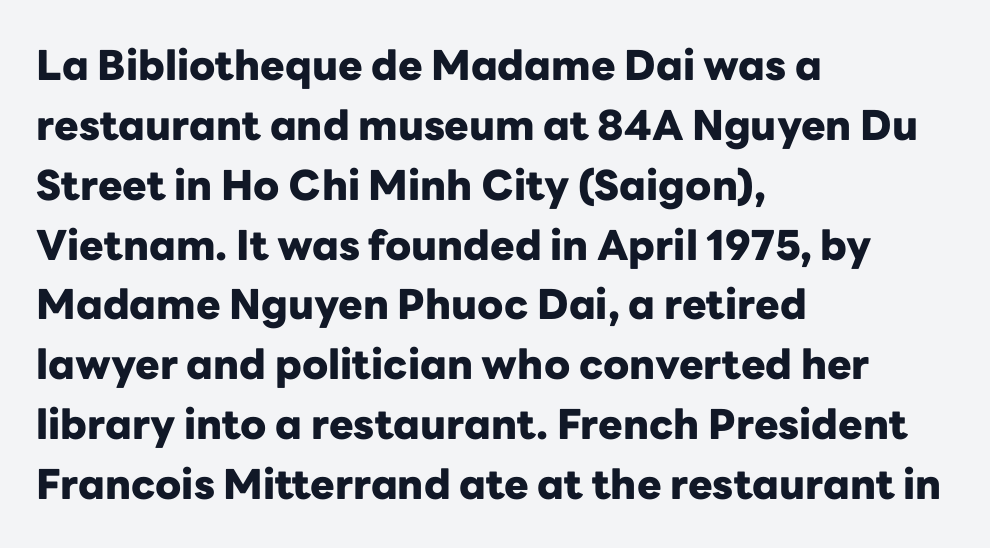
Unlike italic type, these characters show no tilt at all. Does the leading feel generous? No, just average. Glyph-to-glyph distance matches everyday printed text. Each letter keeps its own natural width here, so spacing adapts to shape. The type family on display is of the sans-serif kind. Left-aligned paragraph, ragged on the right.
